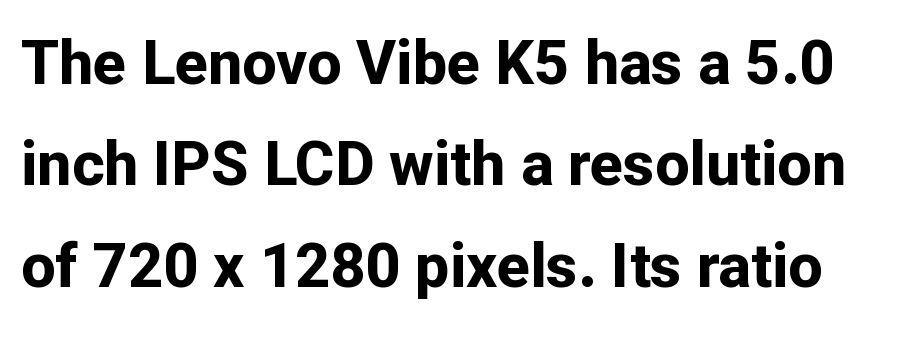
Think of a printed novel: that variable character pitch is what you see here. Summary of weight: heavy, a full bold. Compared with typical body copy, the letter spacing here is the same. Normally led — the rows are evenly, conventionally spaced. Tall strokes in this sample are plumb rather than angled.
